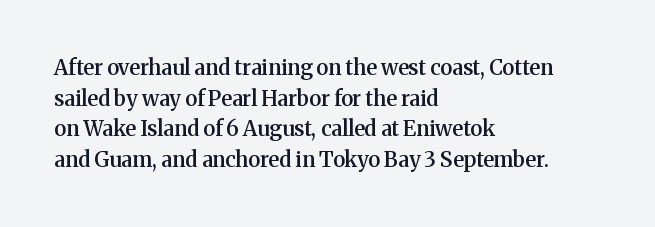
The image shows 21 px text type, upright; set left-aligned, normal line spacing (1.46x), normal letter spacing, not underlined.
